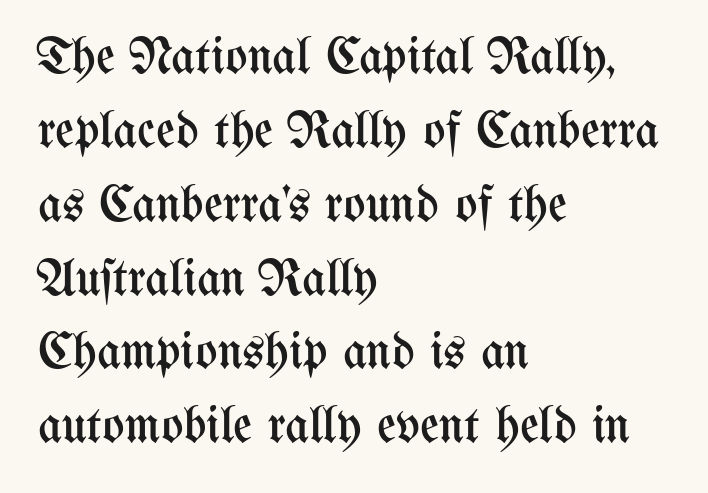
The image shows 52 px regular-weight, condensed type, upright; set left-aligned, normal line spacing (1.42x), normal letter spacing, not underlined; medium stroke contrast and a medium x-height.
